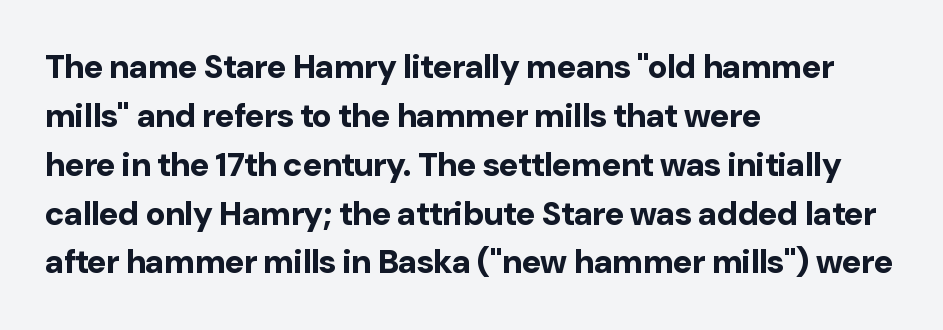
Q: Is the text bold? A: Yes.
Q: Is the text italic (slanted)? A: No, it is upright.
Q: Is the typeface a serif or a sans-serif typeface? A: Sans-serif.
Q: Is the text underlined? A: No.
Q: How is the paragraph aligned? A: Left-aligned.
Q: Is the spacing between letters normal or unusually wide? A: Normal.
Q: Is the spacing between lines tight, normal or loose? A: Normal.
Q: Width (condensed, normal, or wide)? A: Normal.
Q: Stroke contrast? A: Low.
Q: x-height? A: Medium.
Q: Monospaced? A: No.
